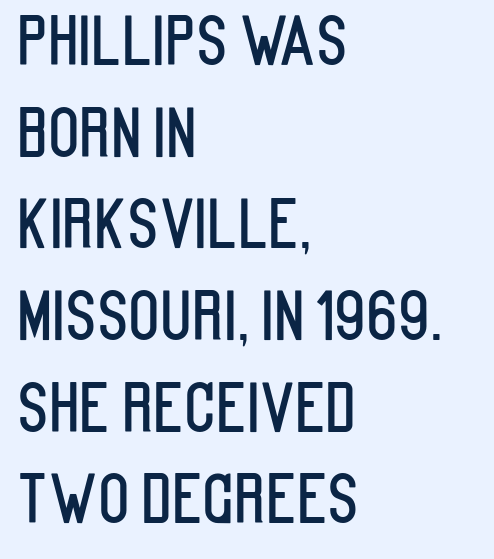
Q: Is the text italic (slanted)? A: No, it is upright.
Q: Is the typeface a serif or a sans-serif typeface? A: Sans-serif.
Q: Is the text underlined? A: No.
Q: How is the paragraph aligned? A: Left-aligned.
Q: Is the spacing between letters normal or unusually wide? A: Normal.
Q: Is the spacing between lines tight, normal or loose? A: Normal.
Q: Width (condensed, normal, or wide)? A: Condensed.
Q: Stroke contrast? A: Low.
Q: x-height? A: Large.
Q: Monospaced? A: No.
